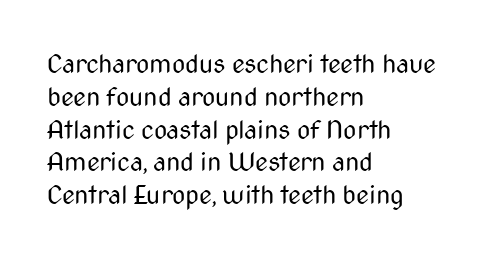
Q: Is the text bold? A: No.
Q: Is the text italic (slanted)? A: No, it is upright.
Q: Is the text underlined? A: No.
Q: How is the paragraph aligned? A: Left-aligned.
Q: Is the spacing between letters normal or unusually wide? A: Normal.
Q: Is the spacing between lines tight, normal or loose? A: Normal.
